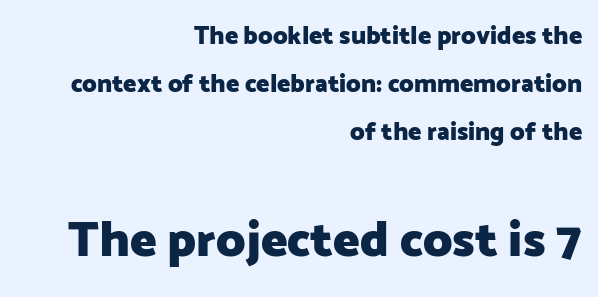
The image shows 50 px heavy sans-serif type, upright; set right-aligned, loose line spacing (1.93x), normal letter spacing, not underlined; the second (bottom) block is 2.0x larger; low stroke contrast and a medium x-height.
